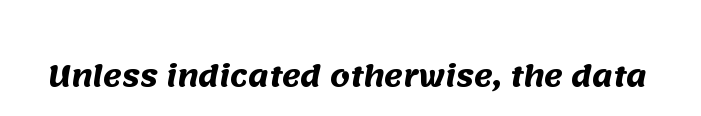
{"serif": "no", "bold": "yes", "weight": "heavy", "width": "normal", "stroke_contrast": "medium", "x_height": "large", "monospaced": "no", "underline": "no", "letter_spacing": "normal", "letter_spacing_em": 0.0, "glyph_px": 28}
